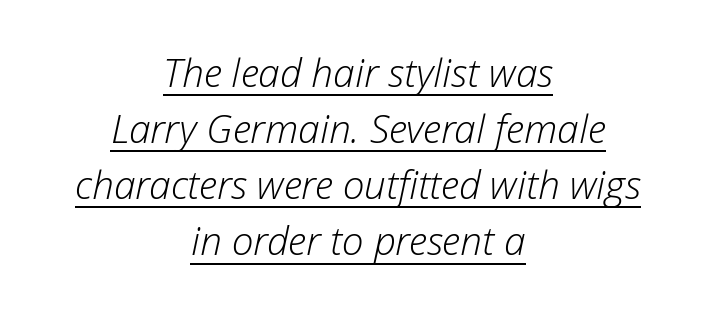
These characters rest on top of a visible drawn line. The compositor balanced each line on the midline. Think standard paragraph weight, or any step lighter than that. Does the lettering tilt? It does — this is italic.
